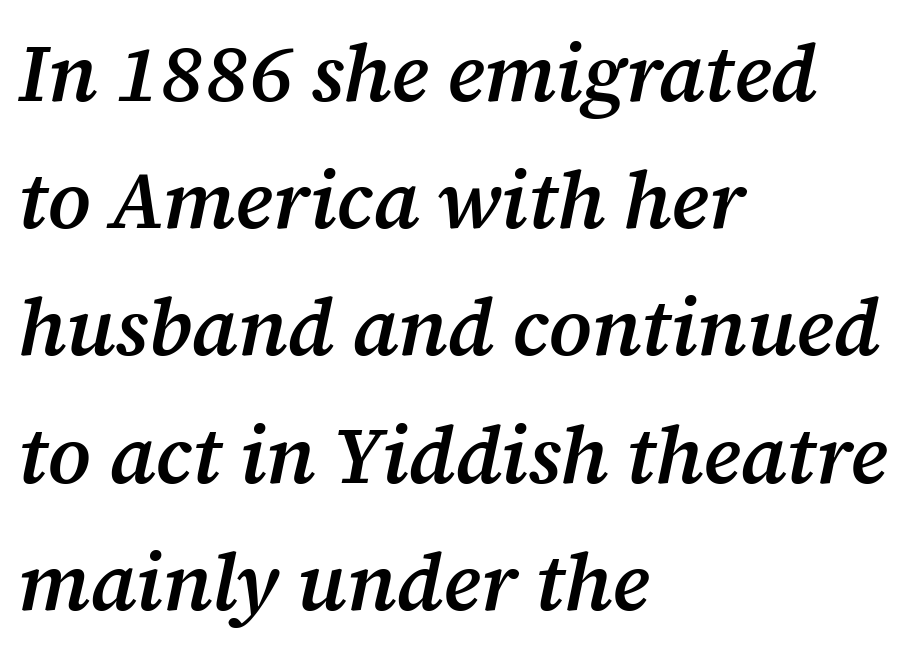
Stroke terminals: seriffed. Spacing verdict: proportional, widths tailored to each character. Quick note: underline off. Summary of vertical rhythm: regular, with standard interline spacing. Caption: multi-line text, flush left, ragged right. A somewhat darkened texture: the type is semibold rather than bold.
